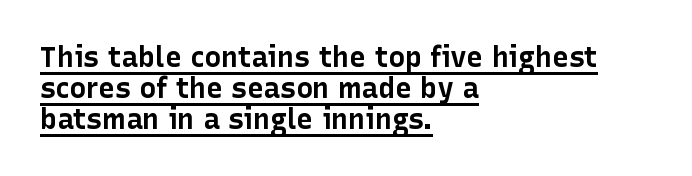
{"serif": "no", "italic": "no", "bold": "yes", "weight": "bold", "width": "normal", "stroke_contrast": "low", "x_height": "medium", "monospaced": "no", "underline": "yes", "align": "left", "line_spacing": "tight", "line_spacing_ratio": 1.1, "letter_spacing": "normal", "letter_spacing_em": 0.0, "glyph_px": 28}
